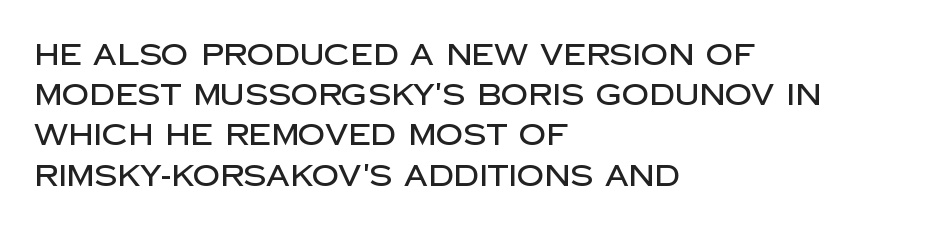
{"serif": "no", "italic": "no", "width": "normal", "stroke_contrast": "low", "x_height": "large", "monospaced": "no", "underline": "no", "align": "left", "line_spacing": "normal", "line_spacing_ratio": 1.34, "letter_spacing": "normal", "letter_spacing_em": 0.0, "glyph_px": 30}
